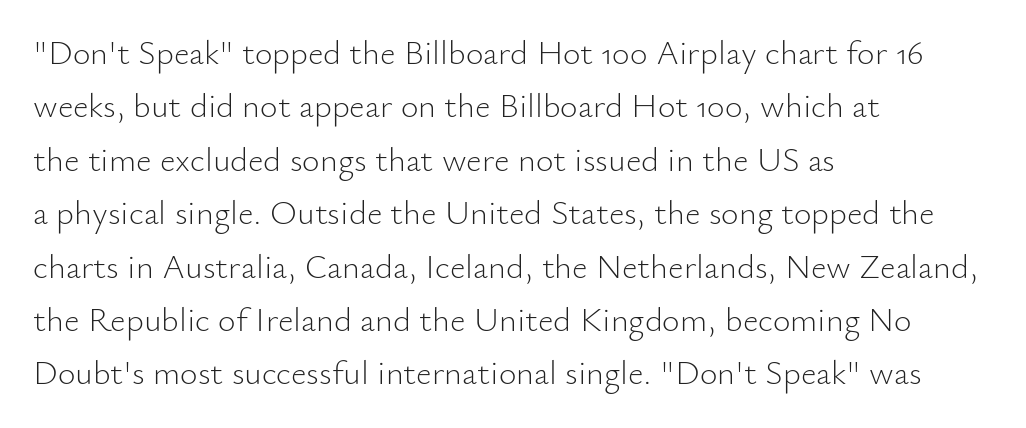
This sample keeps an unexceptional amount of space between lines. The setting favours the left margin, as ordinary paragraphs usually do. This rendering employs a face without finishing strokes, i.e., a sans-serif. Spacing verdict: proportional, widths tailored to each character. On a weight scale, this lands at 450 or below. In terms of posture, this sample is upright.
